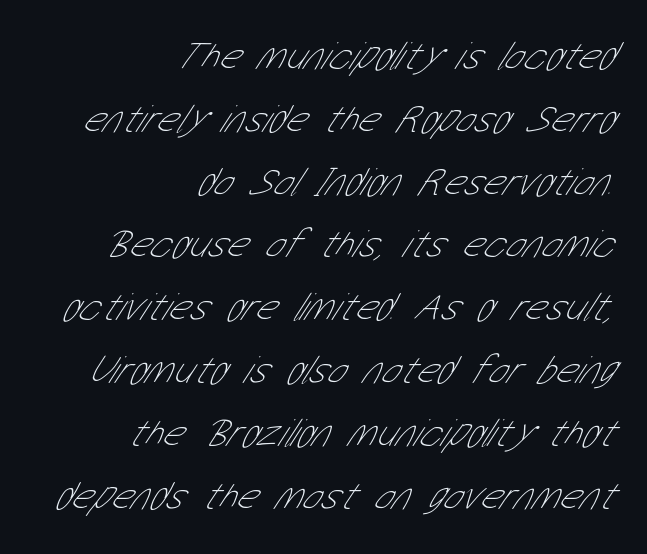
The leading is moderate, giving the passage an even texture. Casual observation: everything's shoved over to the right. Nope, no serifs anywhere on these letters. Does extra space separate the letters? No, they use regular spacing. Is this a heavy cut? Hardly; it is regular or lighter.
